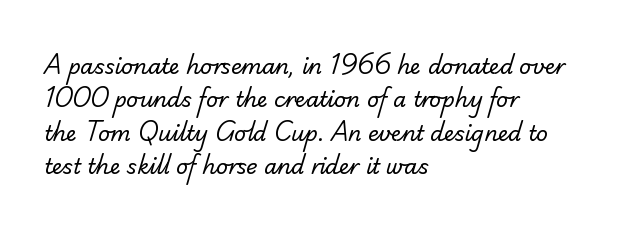
Q: Is the text bold? A: No.
Q: Is the text underlined? A: No.
Q: How is the paragraph aligned? A: Left-aligned.
Q: Is the spacing between letters normal or unusually wide? A: Normal.
Q: Is the spacing between lines tight, normal or loose? A: Normal.
